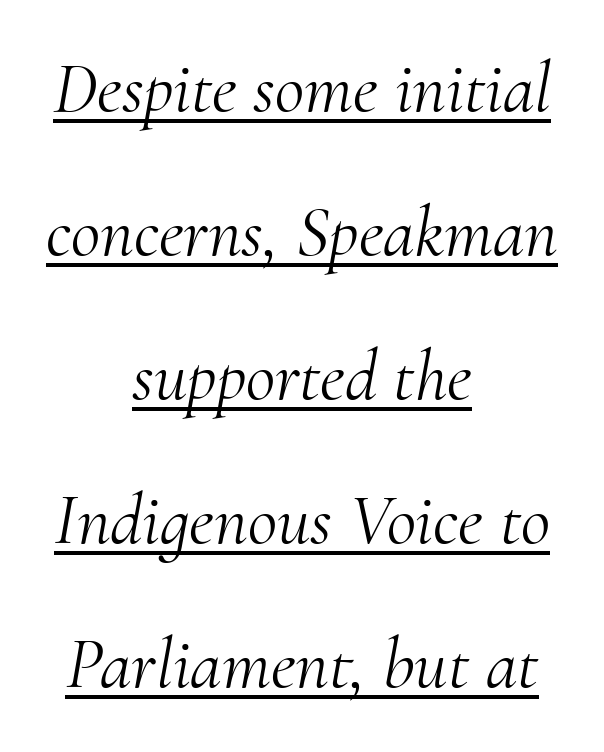
The image shows 72 px light serif type, italic (leaning right); set centered, loose line spacing (2.0x), normal letter spacing, underlined; medium stroke contrast and a small x-height.
